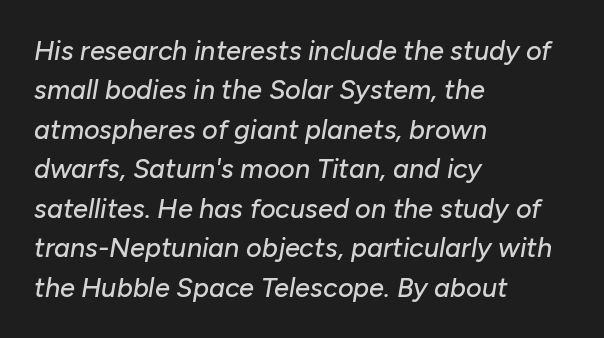
Q: Is the text italic (slanted)? A: Yes, it leans right by about 10 degrees.
Q: Is the text underlined? A: No.
Q: How is the paragraph aligned? A: Left-aligned.
Q: Is the spacing between letters normal or unusually wide? A: Normal.
Q: Is the spacing between lines tight, normal or loose? A: Normal.
